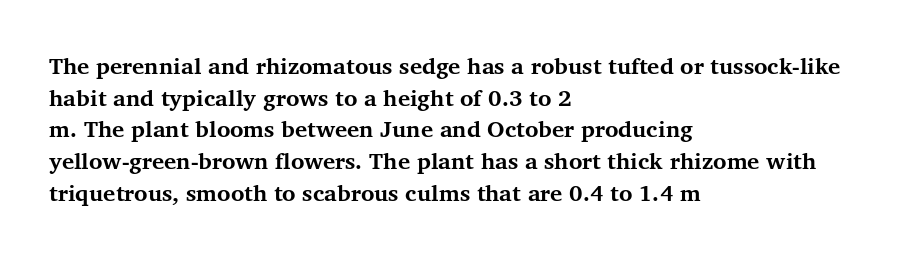
The image shows 23 px bold type, upright; set left-aligned, normal line spacing (1.38x), normal letter spacing, not underlined.
